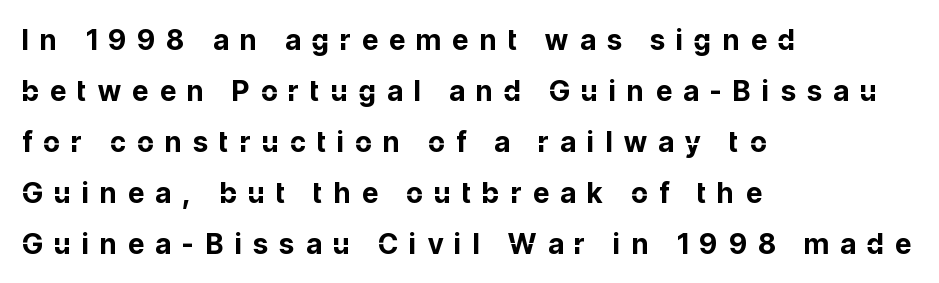
Do the characters align in a grid? No, the font is proportional. A clean baseline with only descenders dipping below it. Font category for this specimen: sans-serif. Compared with an ordinary text face, these strokes are far heavier — a full bold. Display-style spreading of the glyphs; the letterfit is very open.
